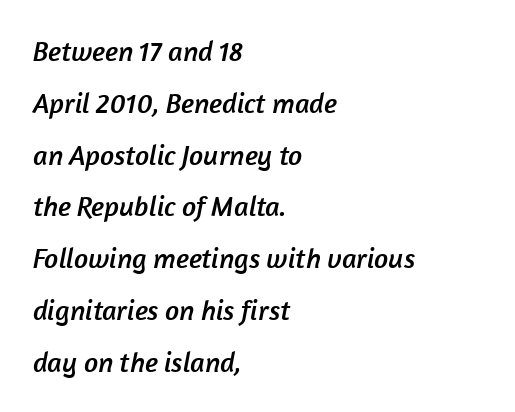
Q: Is the typeface a serif or a sans-serif typeface? A: Sans-serif.
Q: Is the text underlined? A: No.
Q: How is the paragraph aligned? A: Left-aligned.
Q: Is the spacing between letters normal or unusually wide? A: Normal.
Q: Width (condensed, normal, or wide)? A: Normal.
Q: Stroke contrast? A: Low.
Q: x-height? A: Medium.
Q: Monospaced? A: No.
